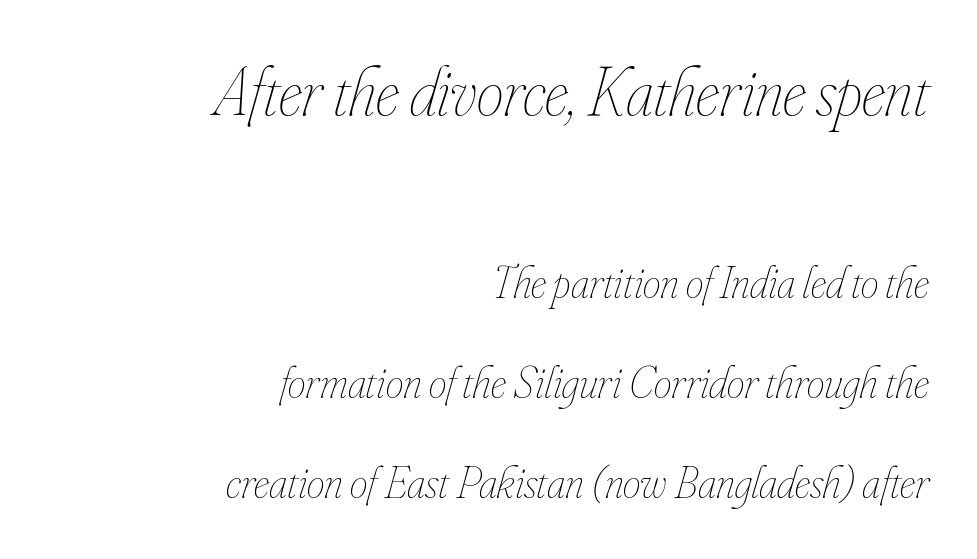
{"italic": "yes", "lean": "right", "slant_degrees": 16, "bold": "no", "weight": "thin", "width": "condensed", "stroke_contrast": "low", "x_height": "small", "monospaced": "no", "underline": "no", "align": "right", "line_spacing": "loose", "line_spacing_ratio": 2.22, "letter_spacing": "normal", "letter_spacing_em": 0.0, "larger_block": "first", "size_ratio": 1.51, "glyph_px": 68}
